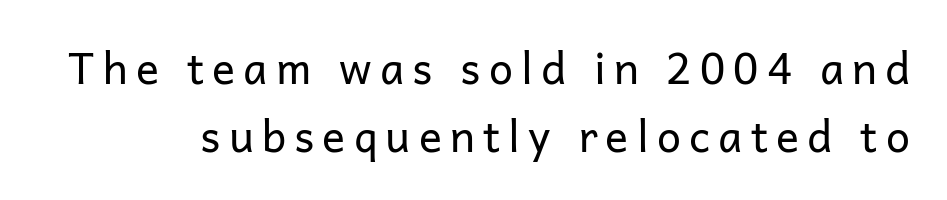
Q: Is the text bold? A: No.
Q: Is the text italic (slanted)? A: No, it is upright.
Q: Is the typeface a serif or a sans-serif typeface? A: Sans-serif.
Q: Is the text underlined? A: No.
Q: Is the spacing between lines tight, normal or loose? A: Normal.
Q: Width (condensed, normal, or wide)? A: Normal.
Q: Stroke contrast? A: Low.
Q: x-height? A: Medium.
Q: Monospaced? A: No.
